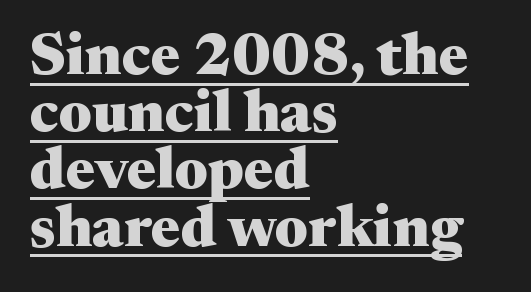
{"serif": "yes", "italic": "no", "bold": "yes", "weight": "heavy", "width": "wide", "stroke_contrast": "medium", "x_height": "medium", "monospaced": "no", "underline": "yes", "align": "left", "line_spacing": "tight", "line_spacing_ratio": 0.97, "letter_spacing": "normal", "letter_spacing_em": 0.0, "glyph_px": 59}
